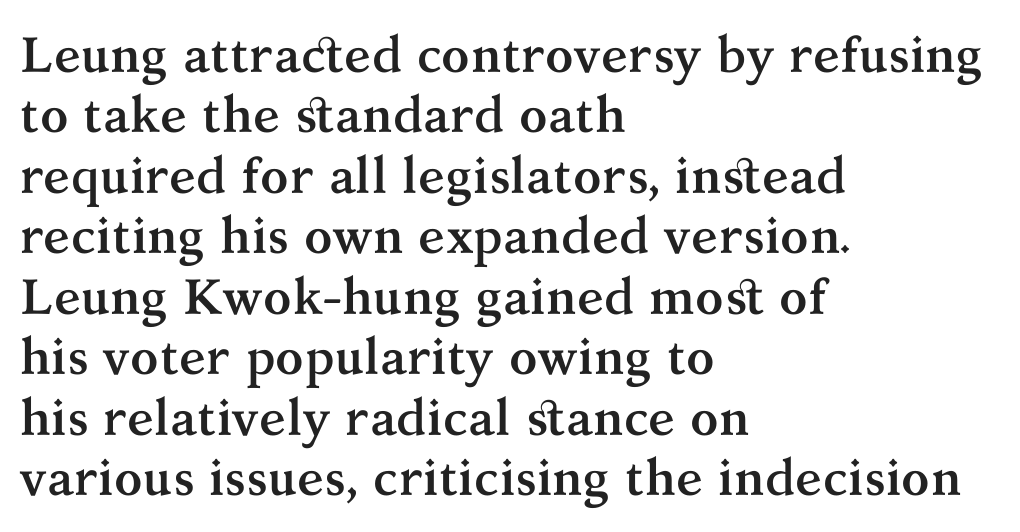
Q: Is the text bold? A: Yes.
Q: Is the text italic (slanted)? A: No, it is upright.
Q: Is the typeface a serif or a sans-serif typeface? A: Serif.
Q: Is the text underlined? A: No.
Q: How is the paragraph aligned? A: Left-aligned.
Q: Is the spacing between letters normal or unusually wide? A: Normal.
Q: Width (condensed, normal, or wide)? A: Normal.
Q: Stroke contrast? A: Medium.
Q: x-height? A: Medium.
Q: Monospaced? A: No.
